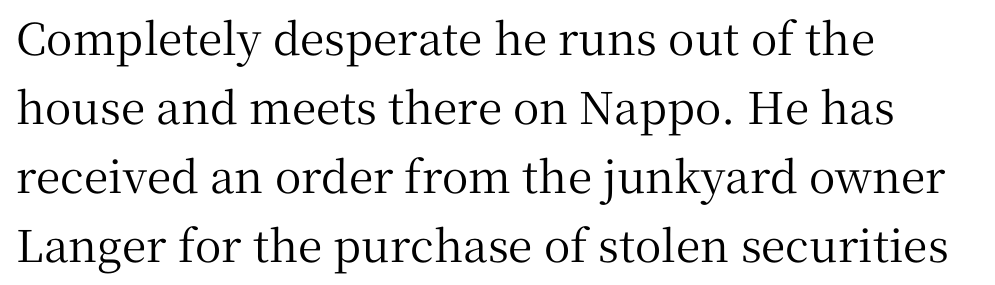
Q: Is the text italic (slanted)? A: No, it is upright.
Q: Is the typeface a serif or a sans-serif typeface? A: Serif.
Q: Is the text underlined? A: No.
Q: How is the paragraph aligned? A: Left-aligned.
Q: Is the spacing between letters normal or unusually wide? A: Normal.
Q: Is the spacing between lines tight, normal or loose? A: Normal.
Q: Width (condensed, normal, or wide)? A: Normal.
Q: Stroke contrast? A: Medium.
Q: x-height? A: Medium.
Q: Monospaced? A: No.
